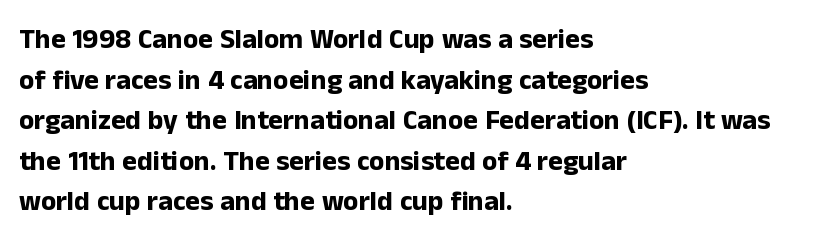
Q: Is the text bold? A: Yes.
Q: Is the text italic (slanted)? A: No, it is upright.
Q: Is the typeface a serif or a sans-serif typeface? A: Sans-serif.
Q: Is the text underlined? A: No.
Q: How is the paragraph aligned? A: Left-aligned.
Q: Is the spacing between letters normal or unusually wide? A: Normal.
Q: Is the spacing between lines tight, normal or loose? A: Normal.
Q: Width (condensed, normal, or wide)? A: Normal.
Q: Stroke contrast? A: Low.
Q: x-height? A: Medium.
Q: Monospaced? A: No.
